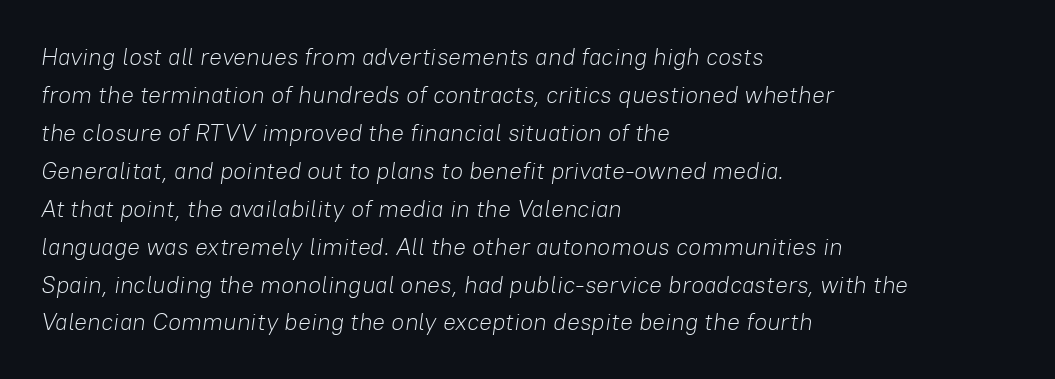
Stem width sits at or under what a default text font uses. The passage shown is not underscored anywhere. Words appear dense and cohesive because spacing is normal. The lines are quadded left.
